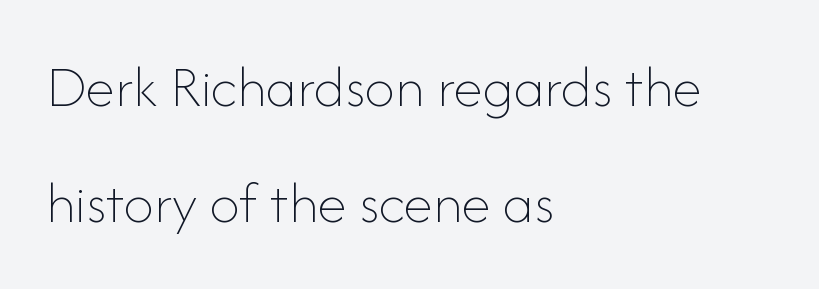
Summary of vertical rhythm: relaxed, with wide interline spacing. Every stem runs plumb, perpendicular to the baseline. The space beneath each line is pristine and unruled. What stands out about the letter spacing? Nothing — it is the standard amount.
